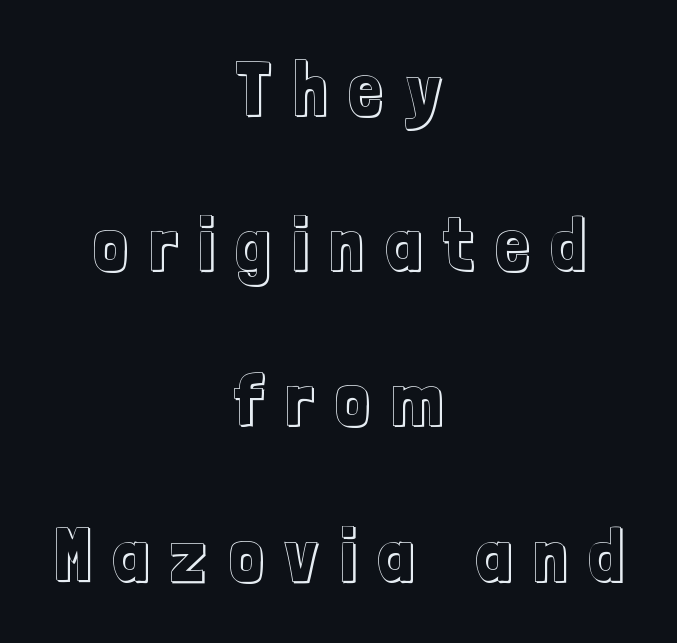
The image shows 75 px condensed type, upright; set centered, loose line spacing (2.07x), unusually wide letter spacing (+0.29 em), not underlined; a medium x-height.
